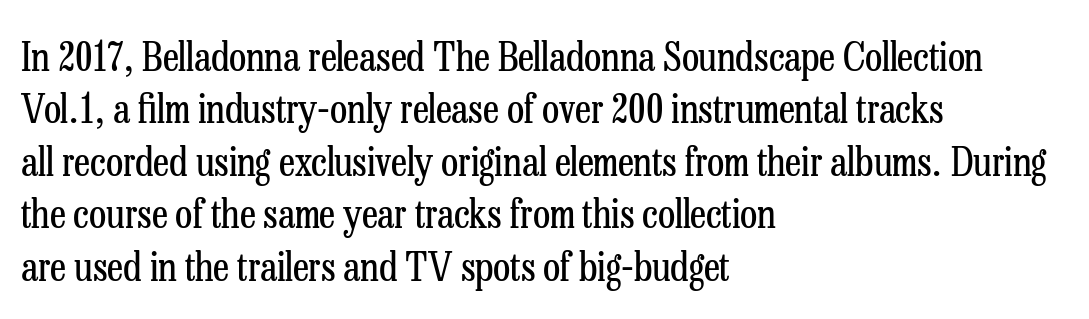
Heft: none added — not bold. Each letter's strokes conclude with small projecting serifs. In terms of posture, this sample is upright. A student would call this left alignment; a typographer would say flush left, rag right. The passage shown is typed in a proportional face where columns would drift.
